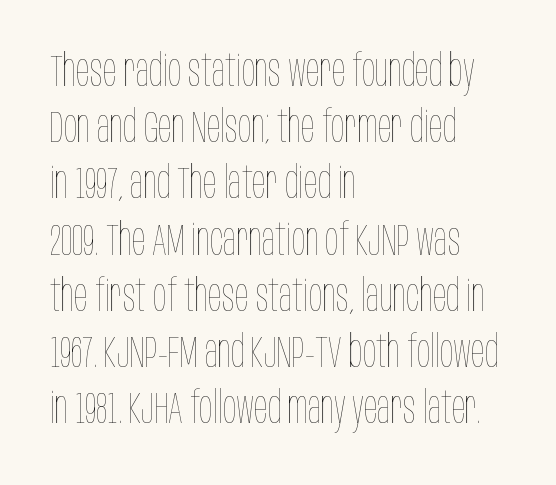
Q: Is the text bold? A: No.
Q: Is the text italic (slanted)? A: No, it is upright.
Q: Is the text underlined? A: No.
Q: How is the paragraph aligned? A: Left-aligned.
Q: Is the spacing between letters normal or unusually wide? A: Normal.
Q: Is the spacing between lines tight, normal or loose? A: Normal.
Q: Width (condensed, normal, or wide)? A: Condensed.
Q: Stroke contrast? A: Low.
Q: x-height? A: Large.
Q: Monospaced? A: No.
